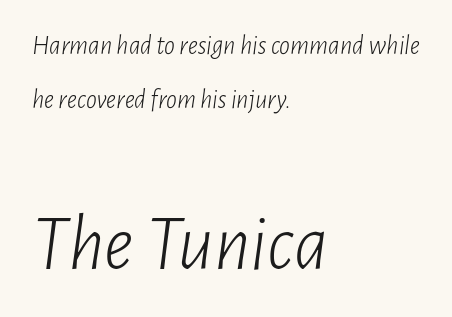
Q: Is the text bold? A: No.
Q: Is the text italic (slanted)? A: Yes, it leans right by about 7 degrees.
Q: Is the text underlined? A: No.
Q: How is the paragraph aligned? A: Left-aligned.
Q: Is the spacing between letters normal or unusually wide? A: Normal.
Q: Is the spacing between lines tight, normal or loose? A: Loose.
Q: Which block of text is set in a larger size, the first (top) or the second (bottom)? A: The second (bottom) one.
Q: Width (condensed, normal, or wide)? A: Condensed.
Q: Stroke contrast? A: Low.
Q: x-height? A: Medium.
Q: Monospaced? A: No.
